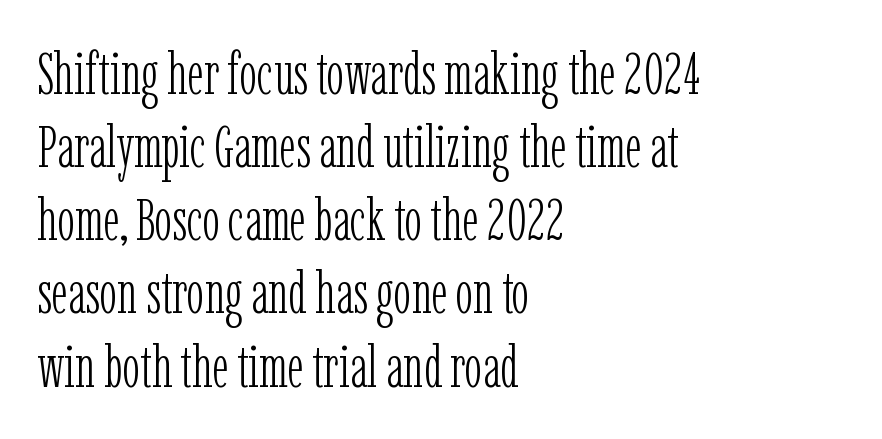
The image shows 59 px light, condensed serif type, upright; set left-aligned, line spacing 1.24x, normal letter spacing, not underlined; low stroke contrast and a medium x-height.
